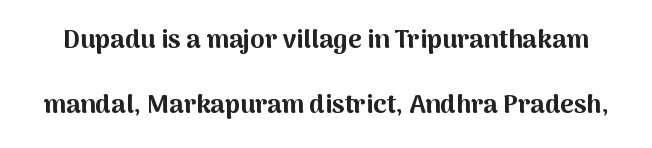
Q: Is the text bold? A: Yes.
Q: Is the text italic (slanted)? A: No, it is upright.
Q: Is the text underlined? A: No.
Q: Is the spacing between letters normal or unusually wide? A: Normal.
Q: Is the spacing between lines tight, normal or loose? A: Loose.
